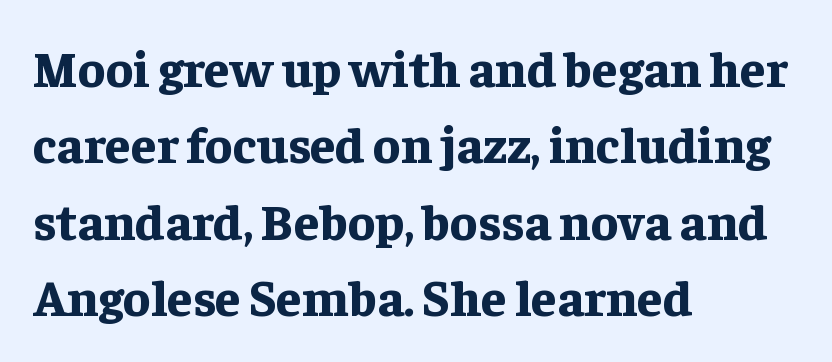
How would I describe the line gaps? Plain and ordinary. This sample is left-justified, so line endings fall wherever the words run out. Font category for this specimen: serif. This is roman type, the default non-slanted kind.
